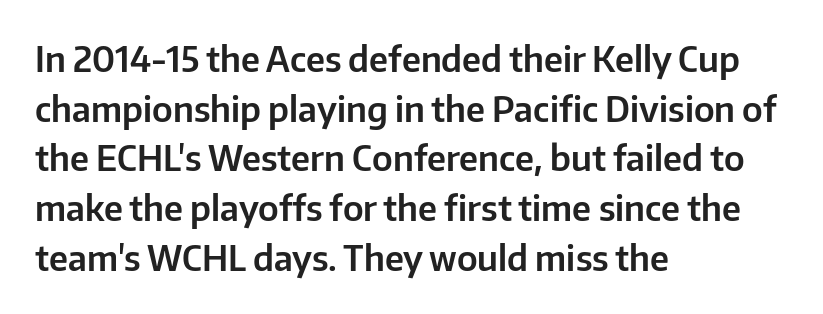
{"serif": "no", "italic": "no", "width": "normal", "stroke_contrast": "low", "x_height": "medium", "monospaced": "no", "underline": "no", "align": "left", "line_spacing": "normal", "line_spacing_ratio": 1.42, "letter_spacing": "normal", "letter_spacing_em": 0.0, "glyph_px": 35}
